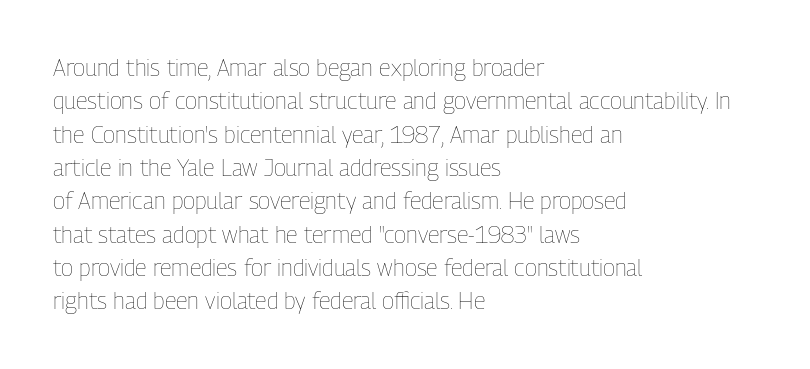
{"italic": "no", "bold": "no", "underline": "no", "align": "left", "line_spacing": "normal", "line_spacing_ratio": 1.45, "letter_spacing": "normal", "letter_spacing_em": 0.0, "glyph_px": 23}
